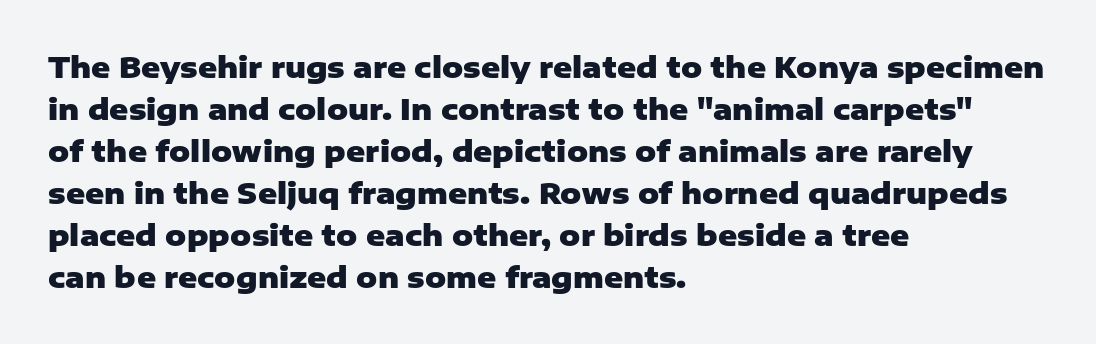
Q: Is the text bold? A: Yes.
Q: Is the text italic (slanted)? A: No, it is upright.
Q: Is the typeface a serif or a sans-serif typeface? A: Sans-serif.
Q: Is the text underlined? A: No.
Q: How is the paragraph aligned? A: Left-aligned.
Q: Is the spacing between letters normal or unusually wide? A: Normal.
Q: Is the spacing between lines tight, normal or loose? A: Normal.
Q: Width (condensed, normal, or wide)? A: Normal.
Q: Stroke contrast? A: Low.
Q: x-height? A: Medium.
Q: Monospaced? A: No.
